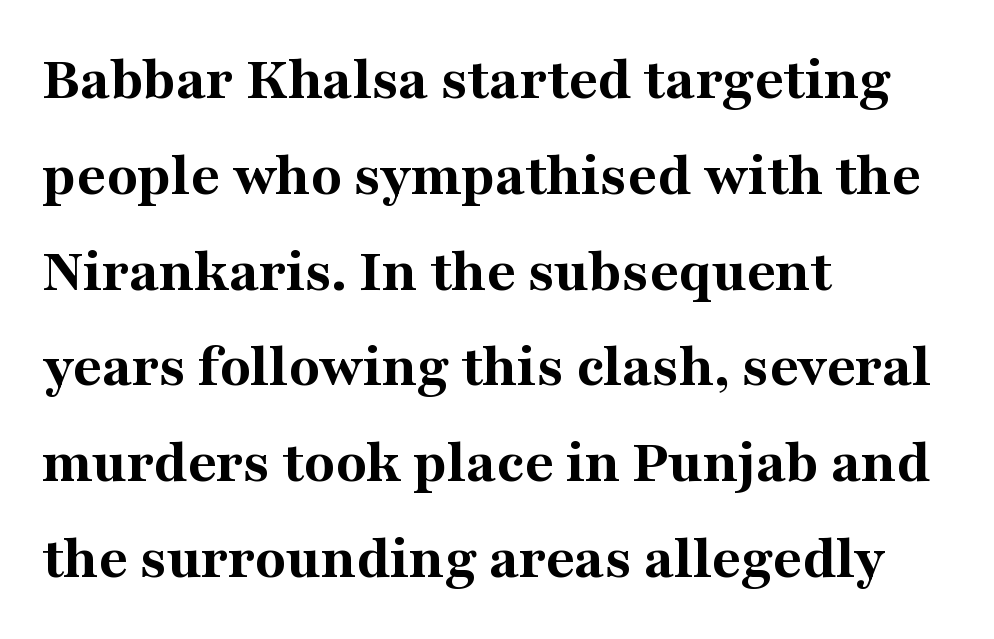
The image shows 63 px bold serif type, upright; set left-aligned, normal line spacing (1.52x), normal letter spacing, not underlined; medium stroke contrast and a medium x-height.
